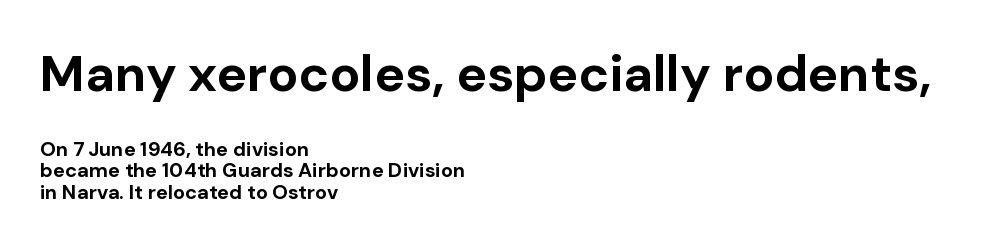
Every letter is thick-stroked: bold, no question. This sample uses a sans-serif face. Character size in the leading block exceeds that of the trailing block. These lines are rendered in a variable-pitch font. The gap between lines stays unmarked.
